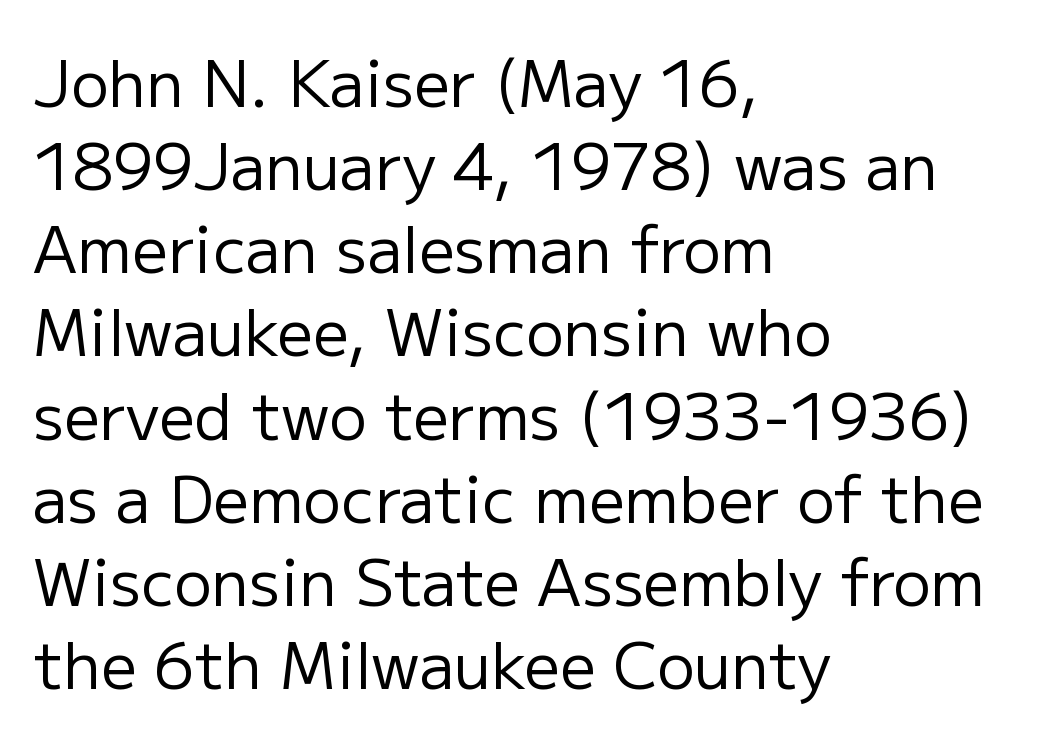
Q: Is the text bold? A: No.
Q: Is the text italic (slanted)? A: No, it is upright.
Q: Is the typeface a serif or a sans-serif typeface? A: Sans-serif.
Q: Is the text underlined? A: No.
Q: How is the paragraph aligned? A: Left-aligned.
Q: Is the spacing between letters normal or unusually wide? A: Normal.
Q: Is the spacing between lines tight, normal or loose? A: Normal.
Q: Width (condensed, normal, or wide)? A: Normal.
Q: Stroke contrast? A: Low.
Q: x-height? A: Medium.
Q: Monospaced? A: No.
